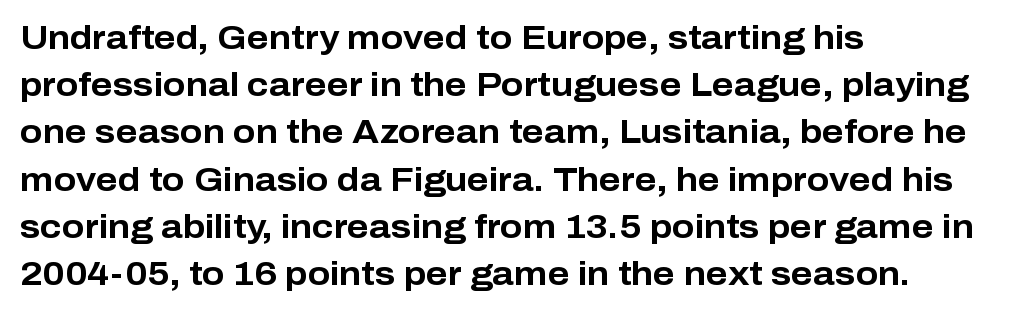
The image shows 33 px bold sans-serif type, upright; set left-aligned, normal line spacing (1.43x), normal letter spacing, not underlined; low stroke contrast and a medium x-height.
